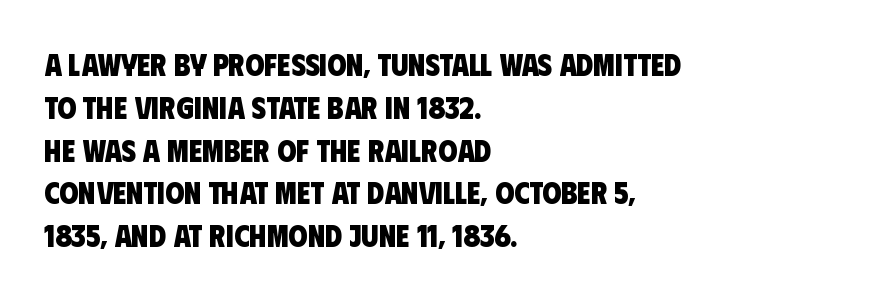
{"serif": "no", "bold": "yes", "weight": "heavy", "width": "condensed", "stroke_contrast": "low", "x_height": "large", "monospaced": "no", "underline": "no", "align": "left", "line_spacing": "normal", "line_spacing_ratio": 1.38, "letter_spacing": "normal", "letter_spacing_em": 0.0, "glyph_px": 31}
